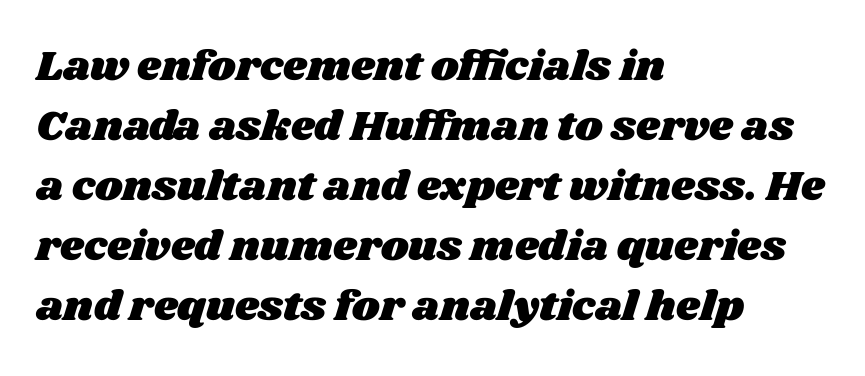
Alignment: flush left. There is no visible air inserted between adjacent glyphs. The passage shown is typed in a proportional face where columns would drift. Quick note: interline space is typical. Unmarked baselines from the first word to the last.
